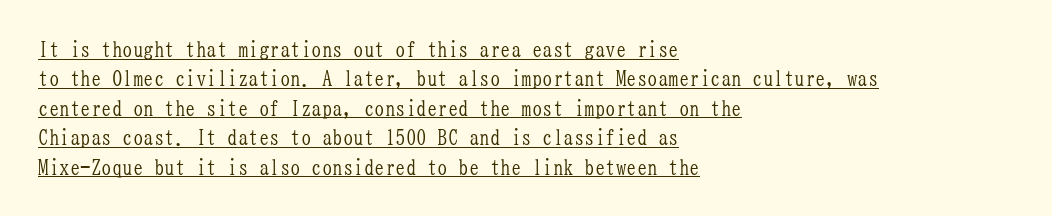
{"italic": "no", "bold": "no", "underline": "yes", "align": "left", "line_spacing": "normal", "line_spacing_ratio": 1.4, "letter_spacing": "normal", "letter_spacing_em": 0.0, "glyph_px": 21}
